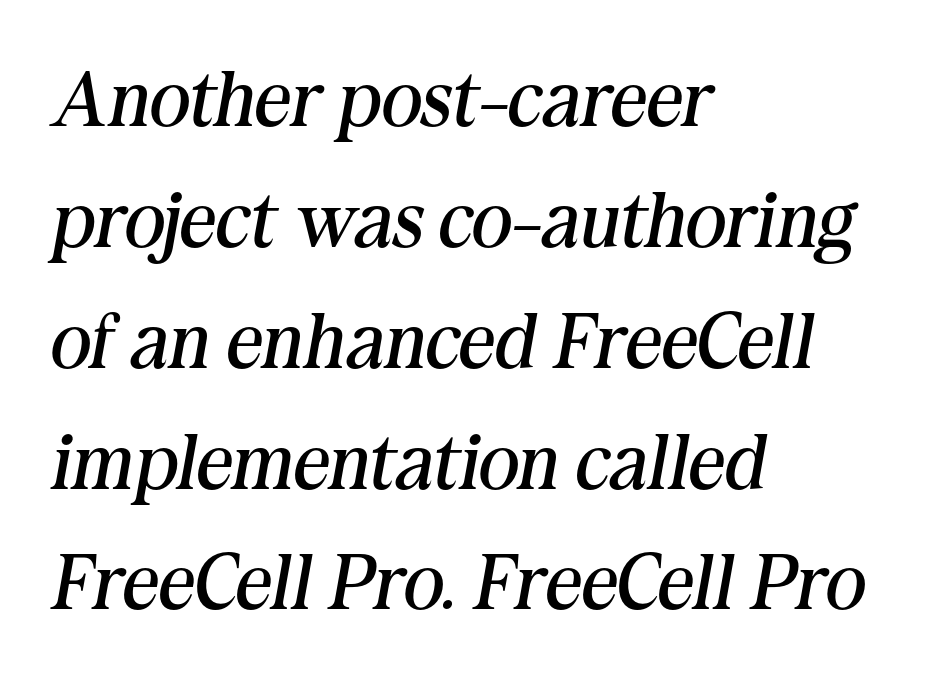
Here the designer chose a conventional face with non-uniform glyph widths. No heavy texture on the line: the type isn't bold. Typeset ragged right — the left edge is the straight one. The lines sit at an ordinary, default distance from one another. This sample uses an oblique cut, with every glyph tilted off the vertical.
